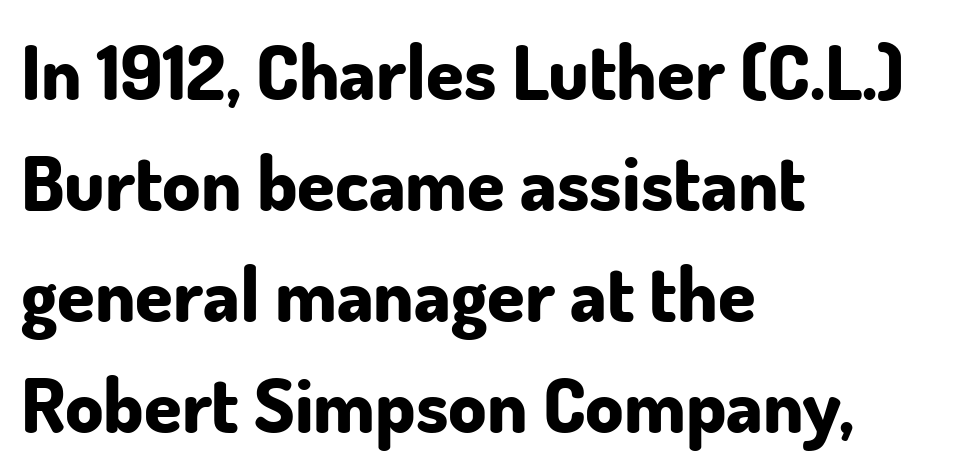
The image shows 76 px bold sans-serif type, upright; set left-aligned, normal line spacing (1.46x), normal letter spacing, not underlined; low stroke contrast and a small x-height.
